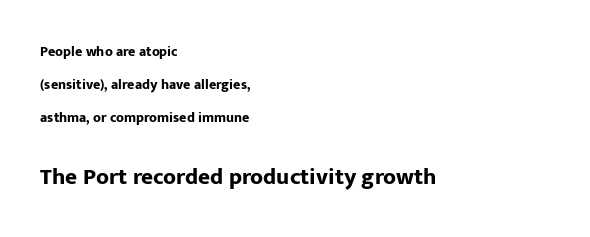
Spacing between characters is what you'd get straight out of the box. Type without underlining. Visually the block forms a straight wall on the left and a jagged coastline on the right. The font is running at its bold setting. Of the two passages, the one underneath uses the larger point size. You could fit nearly another row in the gap between these rows.
